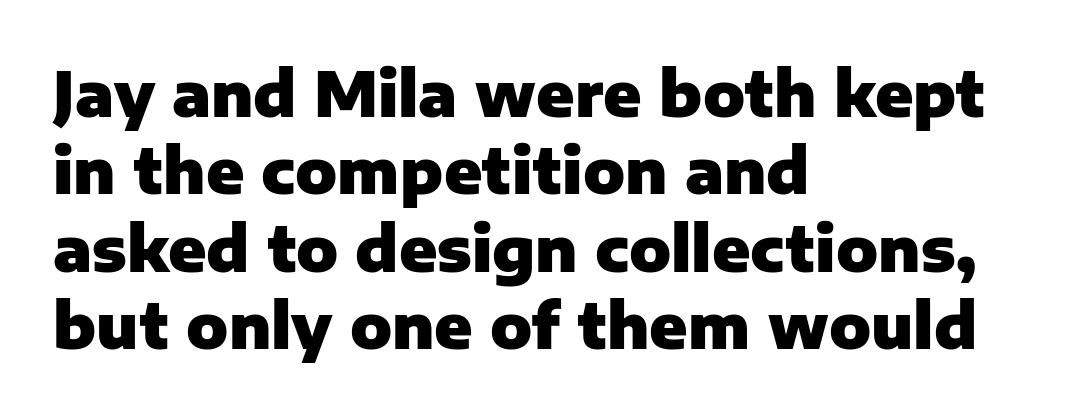
The image shows 62 px heavy sans-serif type, upright; set left-aligned, normal line spacing (1.25x), normal letter spacing, not underlined; low stroke contrast and a medium x-height.
